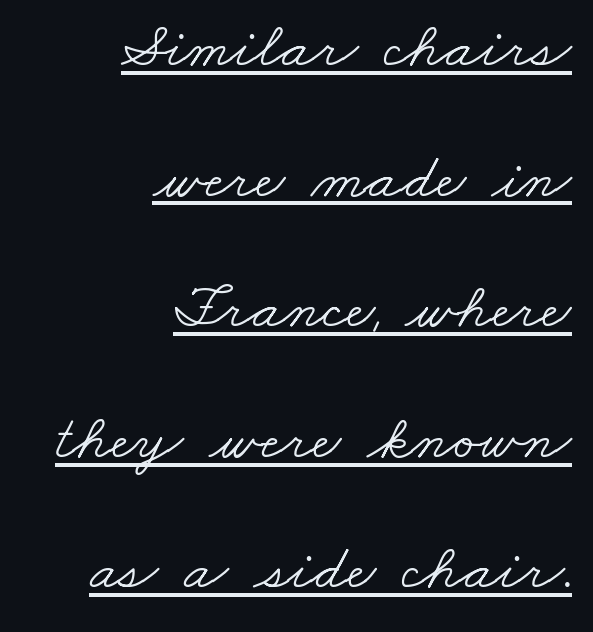
{"serif": "yes", "bold": "no", "weight": "light", "width": "wide", "stroke_contrast": "low", "x_height": "small", "monospaced": "no", "underline": "yes", "align": "right", "line_spacing": "loose", "line_spacing_ratio": 2.04, "letter_spacing": "normal", "letter_spacing_em": 0.0, "glyph_px": 64}
